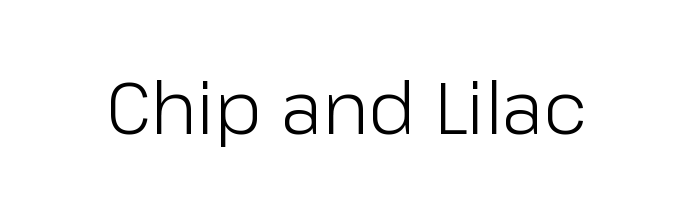
The image shows 73 px light sans-serif type, upright; set normal letter spacing, not underlined; low stroke contrast and a medium x-height.
